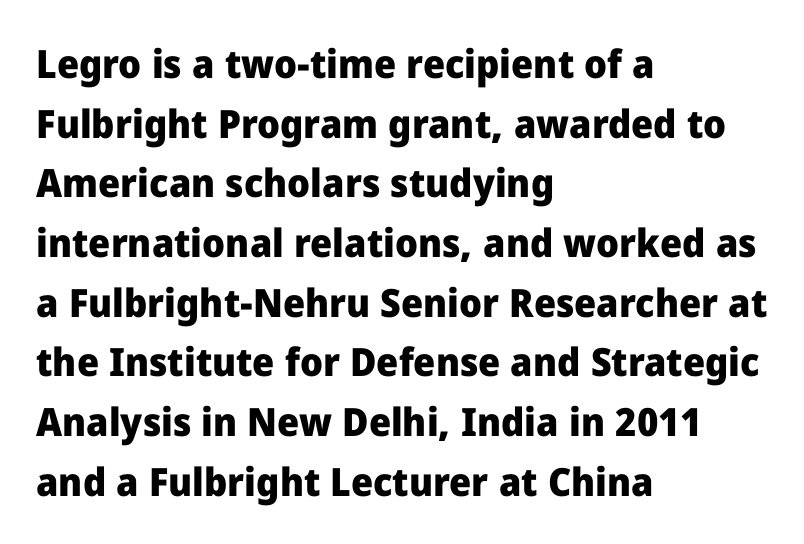
{"serif": "no", "italic": "no", "bold": "yes", "weight": "heavy", "width": "normal", "stroke_contrast": "low", "x_height": "medium", "monospaced": "no", "underline": "no", "align": "left", "line_spacing": "normal", "line_spacing_ratio": 1.53, "letter_spacing": "normal", "letter_spacing_em": 0.0, "glyph_px": 39}
